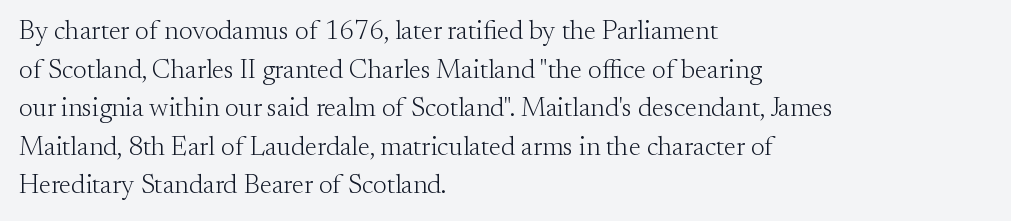
Stroke thickness stays within the range of a standard reading face or lighter. Notice how descenders clear the ascenders below comfortably — that's standard leading. There is no visible air inserted between adjacent glyphs. Casual observation: everything's shoved over to the left. The specimen omits any rule beneath the text block's lines. The letters stand straight up with perfectly vertical stems.
